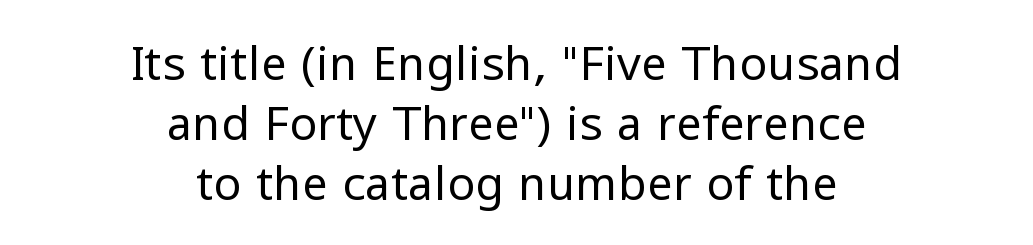
Q: Is the text bold? A: No.
Q: Is the text italic (slanted)? A: No, it is upright.
Q: Is the typeface a serif or a sans-serif typeface? A: Sans-serif.
Q: Is the text underlined? A: No.
Q: How is the paragraph aligned? A: Centered.
Q: Is the spacing between letters normal or unusually wide? A: Normal.
Q: Is the spacing between lines tight, normal or loose? A: Normal.
Q: Width (condensed, normal, or wide)? A: Normal.
Q: Stroke contrast? A: Low.
Q: x-height? A: Medium.
Q: Monospaced? A: No.
